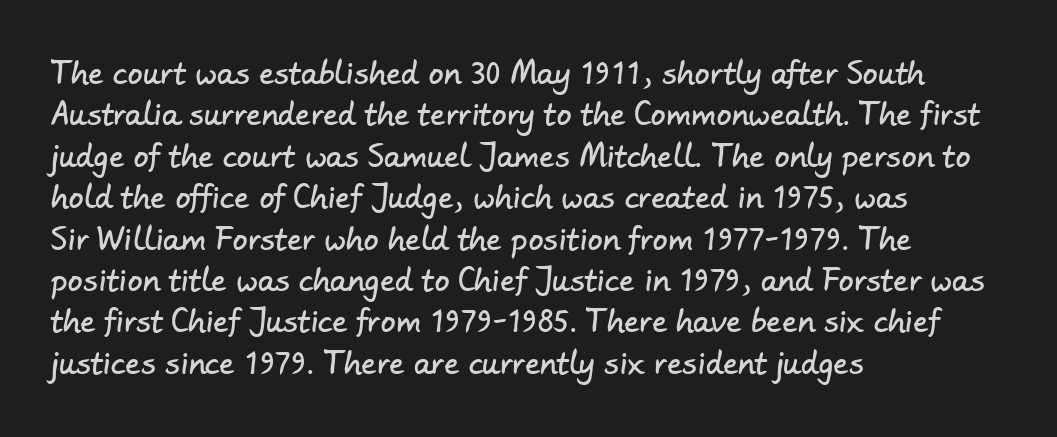
{"serif": "no", "width": "normal", "stroke_contrast": "low", "x_height": "small", "monospaced": "no", "underline": "no", "align": "left", "line_spacing": "normal", "line_spacing_ratio": 1.38, "letter_spacing": "normal", "letter_spacing_em": 0.0, "glyph_px": 30}
